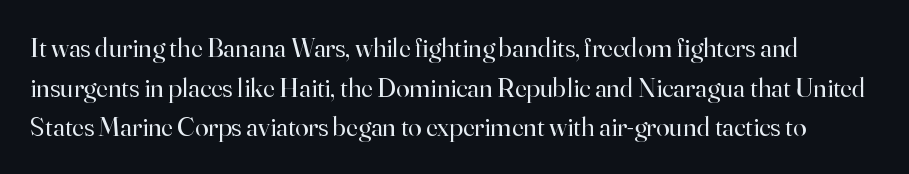
Check the space under the baseline: it is left empty. Tracking value appears to be zero — textbook default spacing. Vertical spacing — default. Weight: not bold — regular or lighter.
